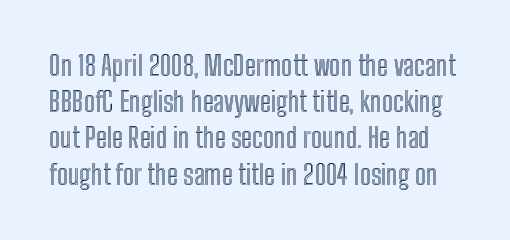
{"italic": "no", "underline": "no", "line_spacing": "normal", "line_spacing_ratio": 1.34, "letter_spacing": "normal", "letter_spacing_em": 0.0, "glyph_px": 27}
